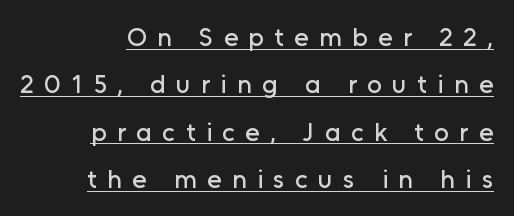
{"italic": "no", "underline": "yes", "align": "right", "line_spacing_ratio": 1.82, "letter_spacing": "wide", "letter_spacing_em": 0.4, "glyph_px": 26}
